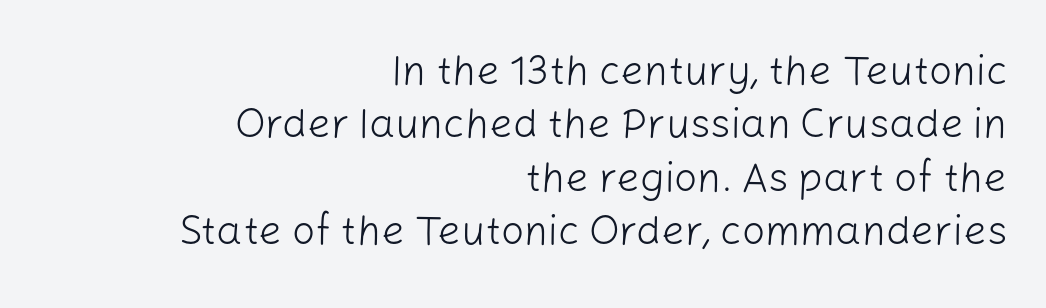
{"serif": "no", "italic": "no", "bold": "no", "weight": "light", "width": "normal", "stroke_contrast": "low", "x_height": "medium", "monospaced": "no", "underline": "no", "align": "right", "line_spacing": "normal", "line_spacing_ratio": 1.3, "letter_spacing": "normal", "letter_spacing_em": 0.0, "glyph_px": 41}
